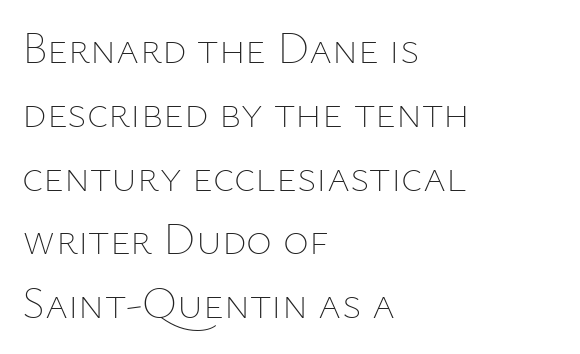
Q: Is the text bold? A: No.
Q: Is the text italic (slanted)? A: No, it is upright.
Q: Is the text underlined? A: No.
Q: How is the paragraph aligned? A: Left-aligned.
Q: Is the spacing between letters normal or unusually wide? A: Normal.
Q: Is the spacing between lines tight, normal or loose? A: Normal.
Q: Width (condensed, normal, or wide)? A: Normal.
Q: Stroke contrast? A: Low.
Q: x-height? A: Medium.
Q: Monospaced? A: No.
